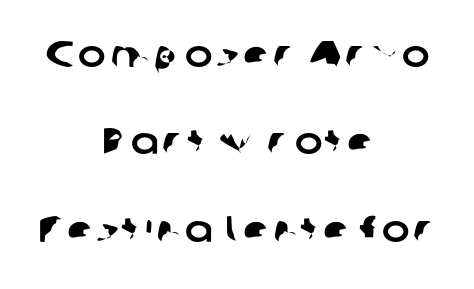
{"serif": "no", "width": "normal", "stroke_contrast": "low", "x_height": "medium", "monospaced": "no", "underline": "no", "align": "center", "line_spacing": "loose", "line_spacing_ratio": 2.36, "glyph_px": 37}
